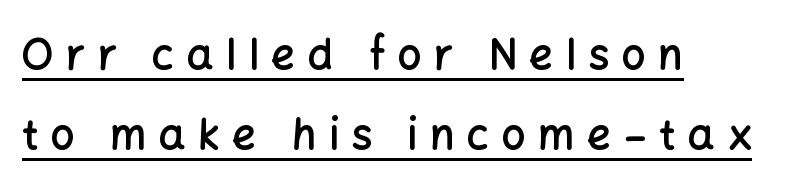
Q: Is the text bold? A: Semi-bold.
Q: Is the text italic (slanted)? A: No, it is upright.
Q: Is the typeface a serif or a sans-serif typeface? A: Sans-serif.
Q: Is the text underlined? A: Yes.
Q: How is the paragraph aligned? A: Left-aligned.
Q: Is the spacing between letters normal or unusually wide? A: Unusually wide.
Q: Is the spacing between lines tight, normal or loose? A: Loose.
Q: Width (condensed, normal, or wide)? A: Normal.
Q: Stroke contrast? A: Low.
Q: x-height? A: Medium.
Q: Monospaced? A: No.
